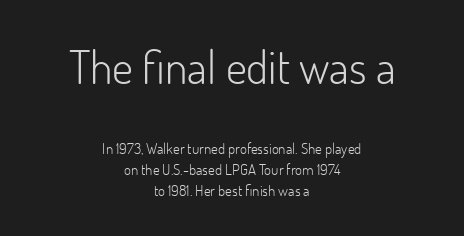
Q: Is the text bold? A: No.
Q: Is the text italic (slanted)? A: No, it is upright.
Q: Is the typeface a serif or a sans-serif typeface? A: Sans-serif.
Q: Is the text underlined? A: No.
Q: How is the paragraph aligned? A: Centered.
Q: Is the spacing between letters normal or unusually wide? A: Normal.
Q: Is the spacing between lines tight, normal or loose? A: Normal.
Q: Which block of text is set in a larger size, the first (top) or the second (bottom)? A: The first (top) one.
Q: Width (condensed, normal, or wide)? A: Normal.
Q: Stroke contrast? A: Low.
Q: x-height? A: Small.
Q: Monospaced? A: No.
